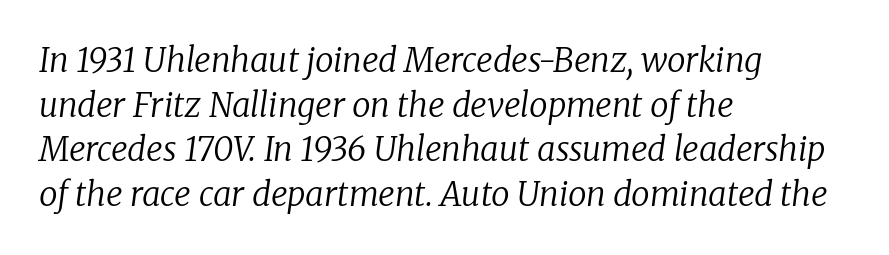
Q: Is the text bold? A: No.
Q: Is the text italic (slanted)? A: Yes, it leans right by about 8 degrees.
Q: Is the typeface a serif or a sans-serif typeface? A: Serif.
Q: Is the text underlined? A: No.
Q: How is the paragraph aligned? A: Left-aligned.
Q: Is the spacing between letters normal or unusually wide? A: Normal.
Q: Is the spacing between lines tight, normal or loose? A: Normal.
Q: Width (condensed, normal, or wide)? A: Normal.
Q: Stroke contrast? A: Low.
Q: x-height? A: Medium.
Q: Monospaced? A: No.
